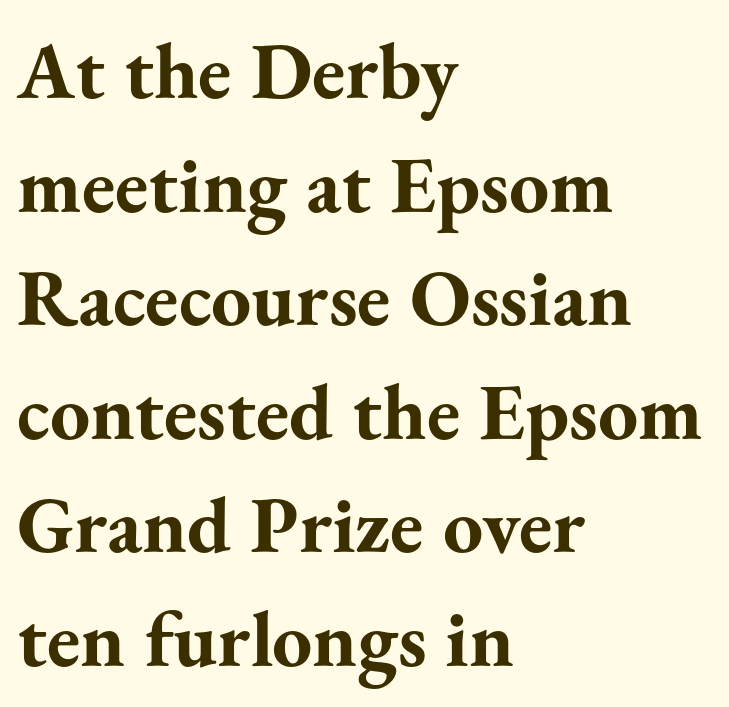
{"serif": "yes", "italic": "no", "bold": "yes", "weight": "bold", "width": "normal", "stroke_contrast": "medium", "x_height": "small", "monospaced": "no", "underline": "no", "align": "left", "line_spacing": "normal", "line_spacing_ratio": 1.42, "letter_spacing": "normal", "letter_spacing_em": 0.0, "glyph_px": 80}
